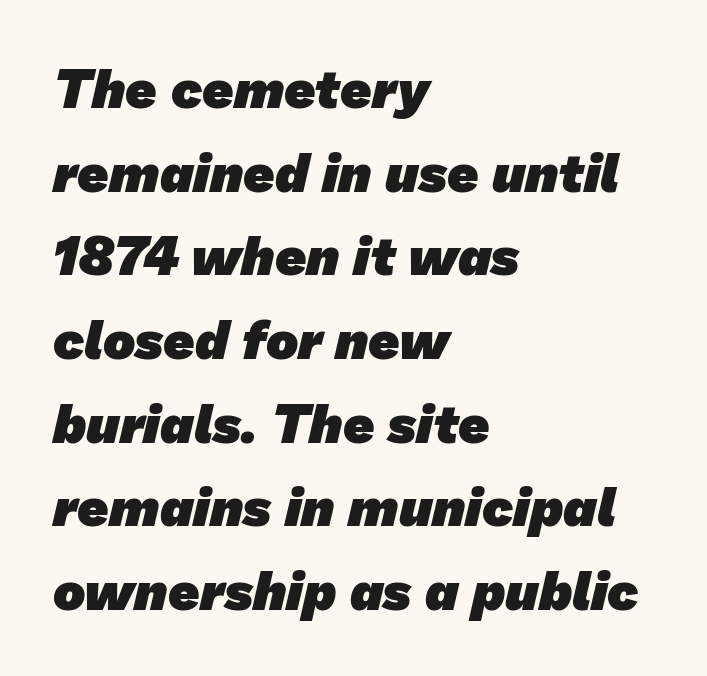
The image shows 54 px heavy sans-serif type; set left-aligned, normal line spacing (1.55x), normal letter spacing, not underlined; low stroke contrast and a medium x-height.
